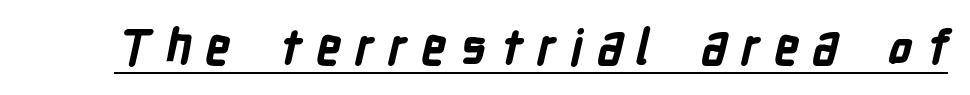
Q: Is the text bold? A: Yes.
Q: Is the typeface a serif or a sans-serif typeface? A: Sans-serif.
Q: Is the text underlined? A: Yes.
Q: Is the spacing between letters normal or unusually wide? A: Unusually wide.
Q: Width (condensed, normal, or wide)? A: Condensed.
Q: Stroke contrast? A: Low.
Q: x-height? A: Medium.
Q: Monospaced? A: No.
